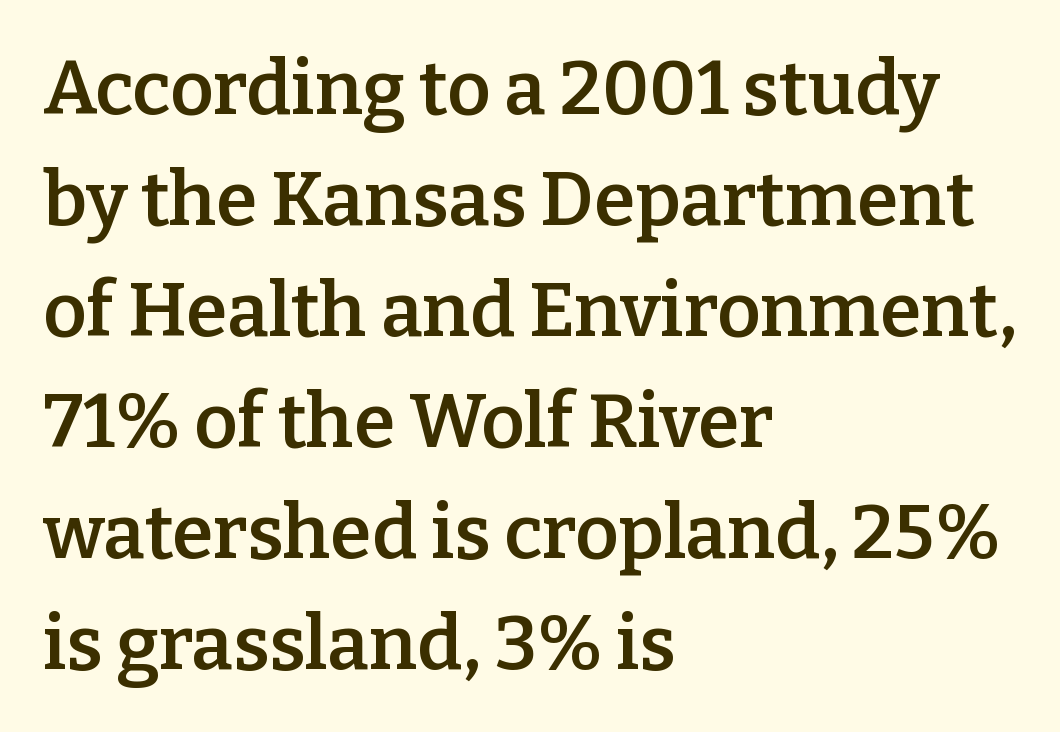
Letters rest on an invisible, unmarked baseline. Each glyph is drawn with semibold strokes, heavier than normal yet not fully bold. Quick note: not italic, upright. This block has exactly the height ordinary leading produces. This rendering leaves character spacing at its baseline value. The paragraph has a hard left edge and a soft right edge.
